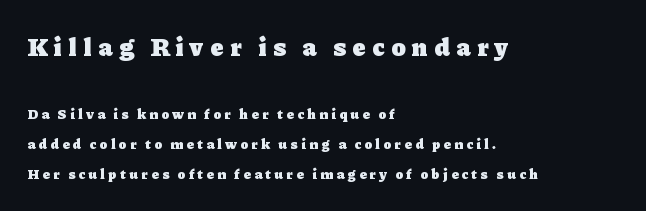
{"italic": "no", "bold": "yes", "underline": "no", "align": "left", "line_spacing": "loose", "line_spacing_ratio": 2.13, "letter_spacing": "wide", "letter_spacing_em": 0.26, "larger_block": "first", "size_ratio": 1.86, "glyph_px": 26}
